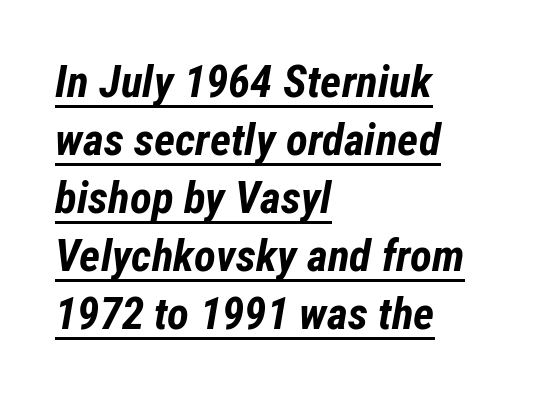
You'd pick this weight for a headline — it's a proper bold. Varying glyph widths throughout — classic text-font behaviour. Successive baselines arrive at the customary interval. The sample's only ornament is a line tracing under the words. Short note: letters normally spaced.
